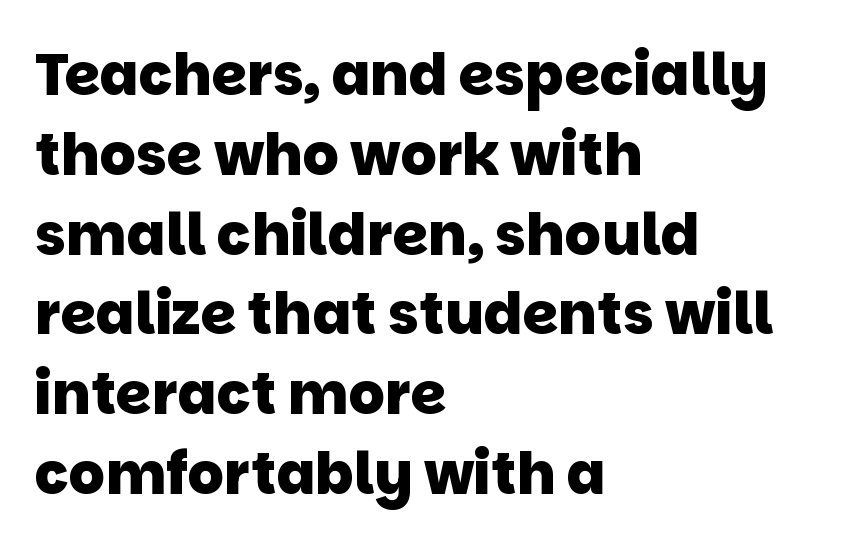
Q: Is the text bold? A: Yes.
Q: Is the typeface a serif or a sans-serif typeface? A: Sans-serif.
Q: Is the text underlined? A: No.
Q: How is the paragraph aligned? A: Left-aligned.
Q: Is the spacing between letters normal or unusually wide? A: Normal.
Q: Is the spacing between lines tight, normal or loose? A: Normal.
Q: Width (condensed, normal, or wide)? A: Normal.
Q: Stroke contrast? A: Low.
Q: x-height? A: Large.
Q: Monospaced? A: No.
